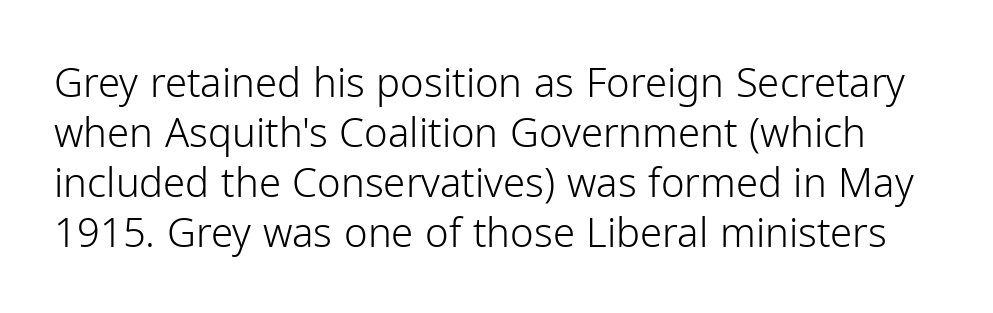
{"serif": "no", "italic": "no", "bold": "no", "weight": "light", "width": "normal", "stroke_contrast": "low", "x_height": "medium", "monospaced": "no", "underline": "no", "line_spacing": "normal", "line_spacing_ratio": 1.25, "letter_spacing": "normal", "letter_spacing_em": 0.0, "glyph_px": 40}
